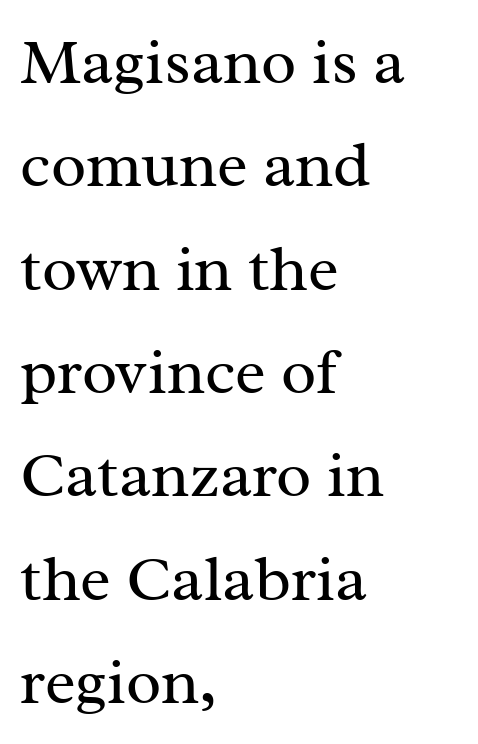
{"serif": "yes", "italic": "no", "bold": "no", "weight": "regular", "width": "normal", "stroke_contrast": "medium", "x_height": "medium", "monospaced": "no", "underline": "no", "align": "left", "line_spacing": "normal", "line_spacing_ratio": 1.59, "letter_spacing": "normal", "letter_spacing_em": 0.0, "glyph_px": 65}
